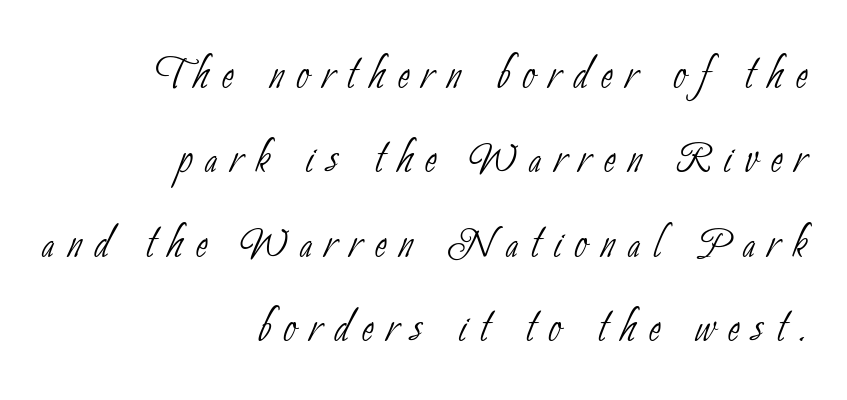
Q: Is the text bold? A: No.
Q: Is the typeface a serif or a sans-serif typeface? A: Sans-serif.
Q: Is the text underlined? A: No.
Q: How is the paragraph aligned? A: Right-aligned.
Q: Is the spacing between letters normal or unusually wide? A: Unusually wide.
Q: Is the spacing between lines tight, normal or loose? A: Normal.
Q: Width (condensed, normal, or wide)? A: Condensed.
Q: Stroke contrast? A: Low.
Q: x-height? A: Small.
Q: Monospaced? A: No.
